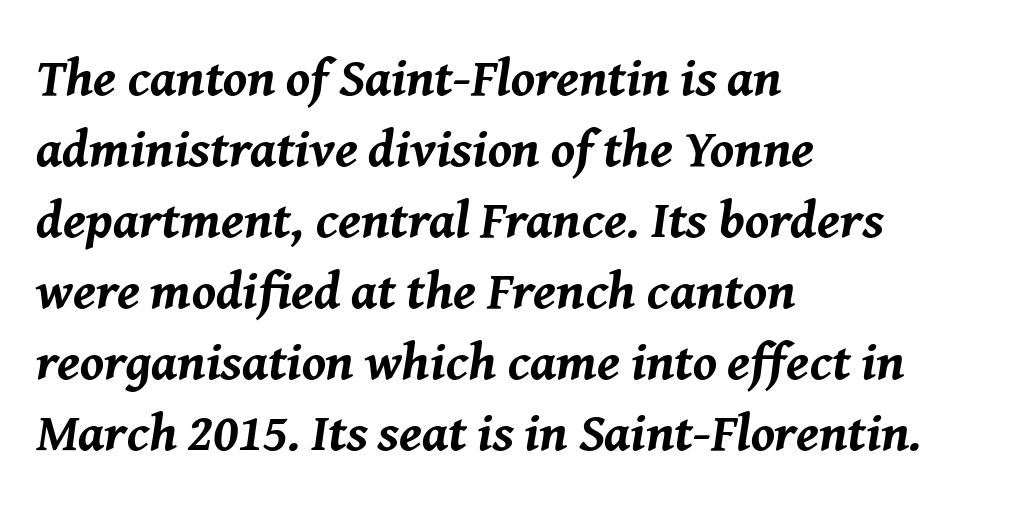
Q: Is the text bold? A: Yes.
Q: Is the text italic (slanted)? A: Yes, it leans right by about 8 degrees.
Q: Is the text underlined? A: No.
Q: How is the paragraph aligned? A: Left-aligned.
Q: Is the spacing between letters normal or unusually wide? A: Normal.
Q: Is the spacing between lines tight, normal or loose? A: Normal.
Q: Width (condensed, normal, or wide)? A: Normal.
Q: Stroke contrast? A: Medium.
Q: x-height? A: Medium.
Q: Monospaced? A: No.
